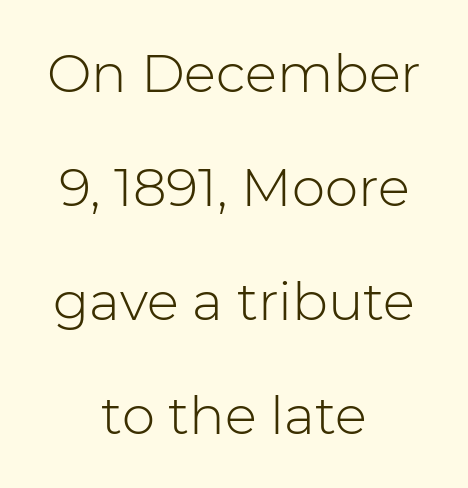
The image shows 53 px light sans-serif type, upright; set centered, loose line spacing (2.15x), normal letter spacing, not underlined; low stroke contrast and a medium x-height.
